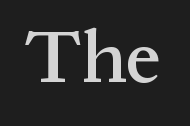
{"serif": "yes", "italic": "no", "bold": "semi", "weight": "semibold", "width": "normal", "stroke_contrast": "medium", "x_height": "medium", "monospaced": "no", "underline": "no", "letter_spacing": "normal", "letter_spacing_em": 0.0, "glyph_px": 75}
